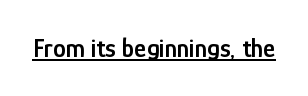
{"italic": "no", "bold": "semi", "underline": "yes", "letter_spacing": "normal", "letter_spacing_em": 0.0, "glyph_px": 26}
